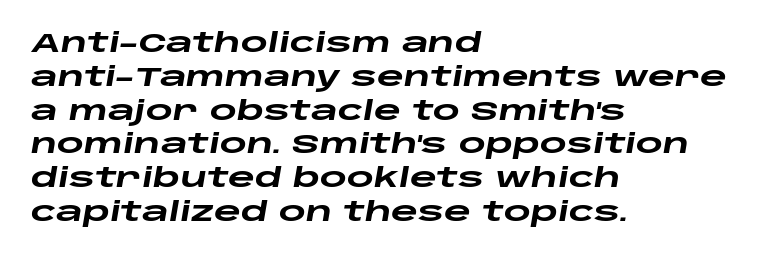
{"italic": "yes", "lean": "right", "slant_degrees": 10, "bold": "yes", "underline": "no", "align": "left", "line_spacing": "normal", "line_spacing_ratio": 1.3, "letter_spacing": "normal", "letter_spacing_em": 0.0, "glyph_px": 26}
